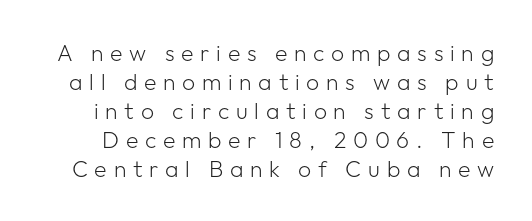
The image shows 23 px text type, upright; set normal line spacing (1.26x), unusually wide letter spacing (+0.29 em), not underlined.
